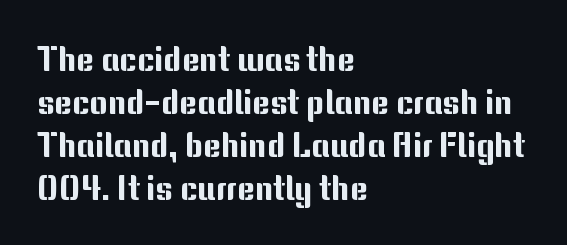
This rendering leaves character spacing at its baseline value. This sample uses an upright cut, with every glyph sitting square on the baseline. Notice how the passage keeps a crisp vertical edge on the left only. Is this a sans? Yes — the strokes have no serifs. The strip under each line holds only bare page.
